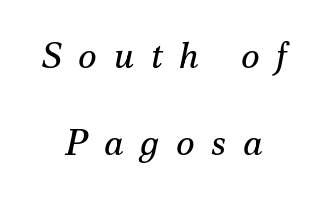
The setting favours the middle, as headings and verse often do. The letters advance in unequal steps, a hallmark of proportional type. What's the leading like? Stretched, with rows far apart. The area under the type is left untouched. The letters carry serifs — small finishing strokes at the ends of their stems.
